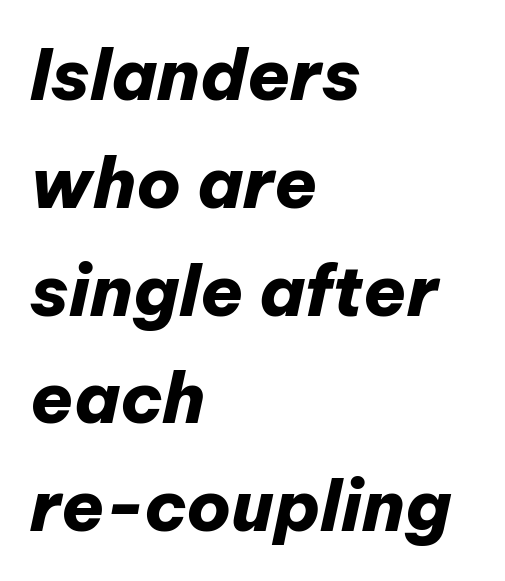
Q: Is the text bold? A: Yes.
Q: Is the text italic (slanted)? A: Yes, it leans right by about 12 degrees.
Q: Is the text underlined? A: No.
Q: How is the paragraph aligned? A: Left-aligned.
Q: Is the spacing between letters normal or unusually wide? A: Normal.
Q: Is the spacing between lines tight, normal or loose? A: Normal.
Q: Width (condensed, normal, or wide)? A: Normal.
Q: Stroke contrast? A: Low.
Q: x-height? A: Medium.
Q: Monospaced? A: No.
